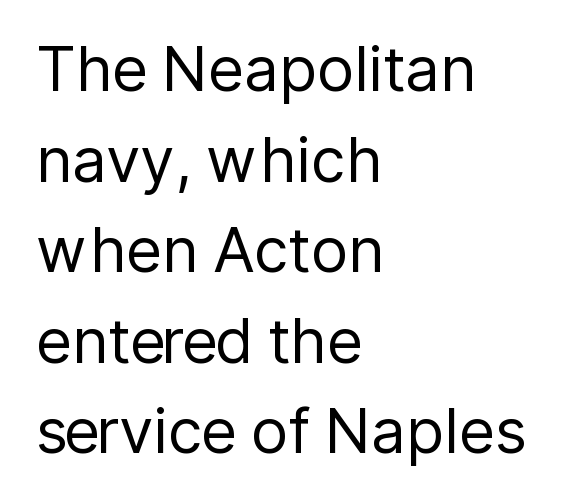
Q: Is the text bold? A: No.
Q: Is the text italic (slanted)? A: No, it is upright.
Q: Is the typeface a serif or a sans-serif typeface? A: Sans-serif.
Q: Is the text underlined? A: No.
Q: How is the paragraph aligned? A: Left-aligned.
Q: Is the spacing between letters normal or unusually wide? A: Normal.
Q: Is the spacing between lines tight, normal or loose? A: Normal.
Q: Width (condensed, normal, or wide)? A: Normal.
Q: Stroke contrast? A: Low.
Q: x-height? A: Medium.
Q: Monospaced? A: No.
